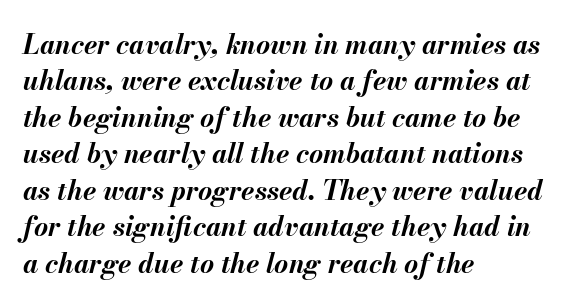
Q: Is the text bold? A: Yes.
Q: Is the text italic (slanted)? A: Yes, it leans right by about 13 degrees.
Q: Is the text underlined? A: No.
Q: How is the paragraph aligned? A: Left-aligned.
Q: Is the spacing between letters normal or unusually wide? A: Normal.
Q: Is the spacing between lines tight, normal or loose? A: Normal.
